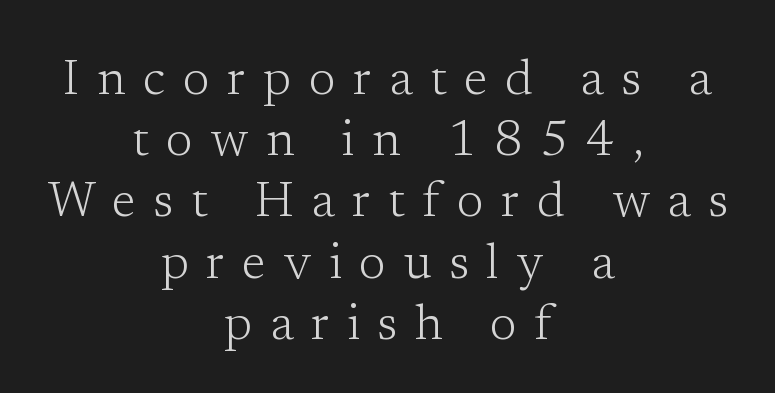
Q: Is the text bold? A: No.
Q: Is the text italic (slanted)? A: No, it is upright.
Q: Is the typeface a serif or a sans-serif typeface? A: Serif.
Q: Is the text underlined? A: No.
Q: How is the paragraph aligned? A: Centered.
Q: Is the spacing between letters normal or unusually wide? A: Unusually wide.
Q: Is the spacing between lines tight, normal or loose? A: Normal.
Q: Width (condensed, normal, or wide)? A: Normal.
Q: Stroke contrast? A: Low.
Q: x-height? A: Medium.
Q: Monospaced? A: No.
